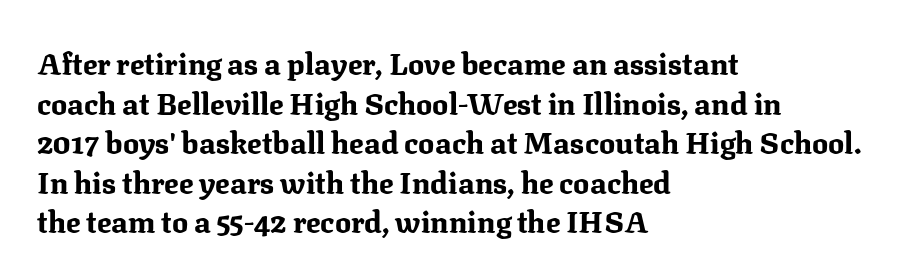
Q: Is the text bold? A: Yes.
Q: Is the text italic (slanted)? A: No, it is upright.
Q: Is the typeface a serif or a sans-serif typeface? A: Serif.
Q: Is the text underlined? A: No.
Q: How is the paragraph aligned? A: Left-aligned.
Q: Is the spacing between letters normal or unusually wide? A: Normal.
Q: Is the spacing between lines tight, normal or loose? A: Normal.
Q: Width (condensed, normal, or wide)? A: Normal.
Q: Stroke contrast? A: Medium.
Q: x-height? A: Medium.
Q: Monospaced? A: No.
